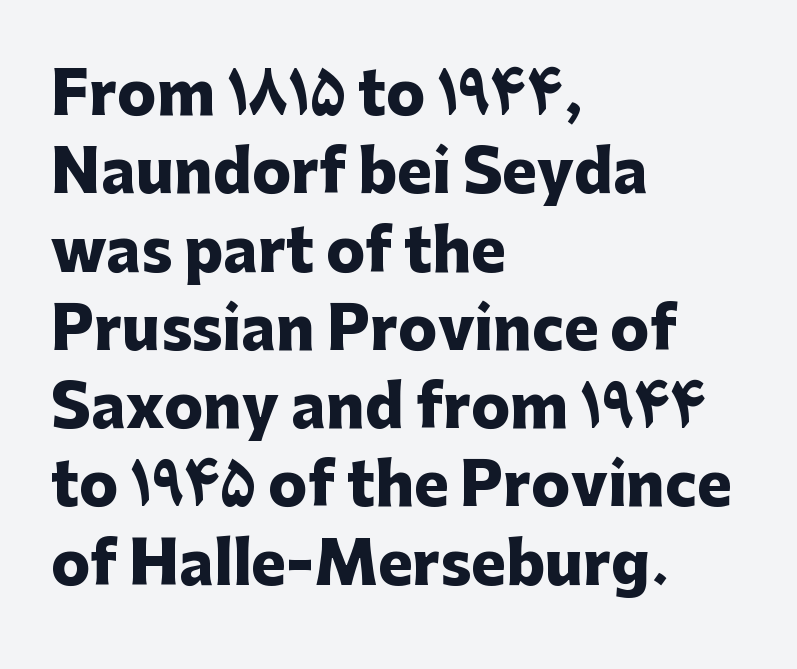
{"serif": "no", "italic": "no", "bold": "yes", "weight": "heavy", "width": "normal", "stroke_contrast": "low", "x_height": "medium", "monospaced": "no", "underline": "no", "align": "left", "line_spacing": "normal", "line_spacing_ratio": 1.35, "letter_spacing": "normal", "letter_spacing_em": 0.0, "glyph_px": 58}
